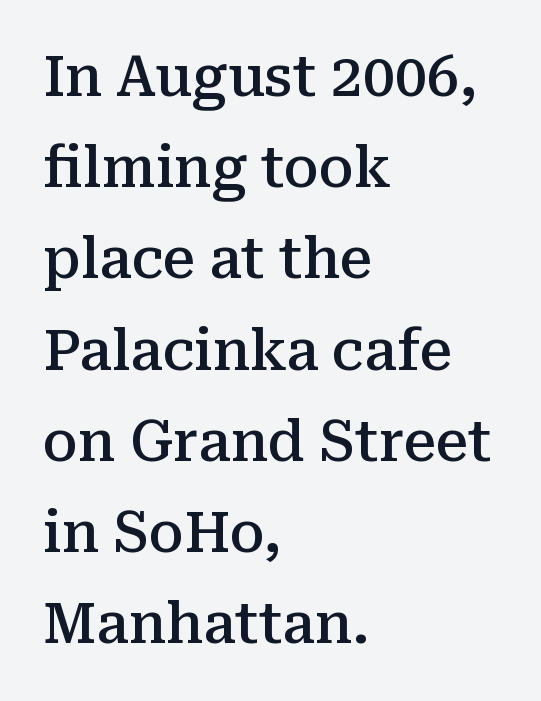
A typesetter would call this proportional, since set widths differ per character. The letterforms sit shoulder to shoulder at normal distance. The words here are not underlined. Interline gaps are of average width in this sample.
